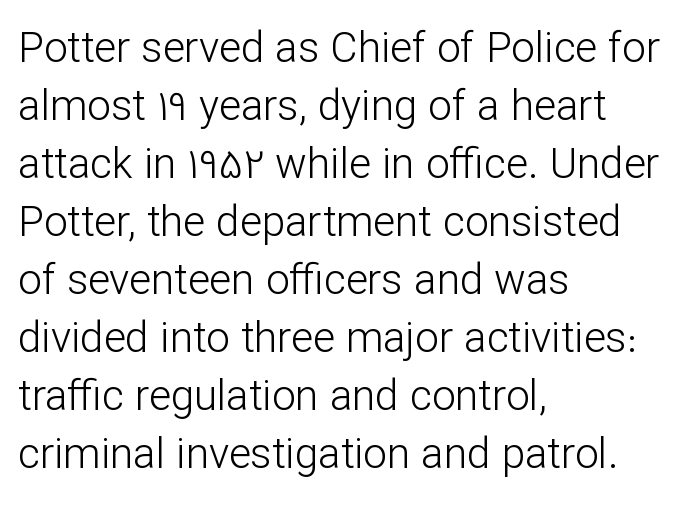
Font category for this specimen: sans-serif. Typeset ragged right — the left edge is the straight one. Nobody drew a line under any word here. Ordinary non-slanted type is in use.
